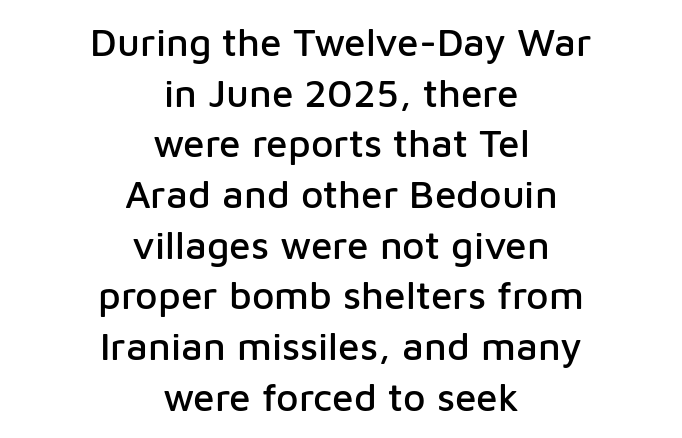
Q: Is the text italic (slanted)? A: No, it is upright.
Q: Is the typeface a serif or a sans-serif typeface? A: Sans-serif.
Q: Is the text underlined? A: No.
Q: How is the paragraph aligned? A: Centered.
Q: Is the spacing between letters normal or unusually wide? A: Normal.
Q: Is the spacing between lines tight, normal or loose? A: Normal.
Q: Width (condensed, normal, or wide)? A: Normal.
Q: Stroke contrast? A: Low.
Q: x-height? A: Medium.
Q: Monospaced? A: No.
